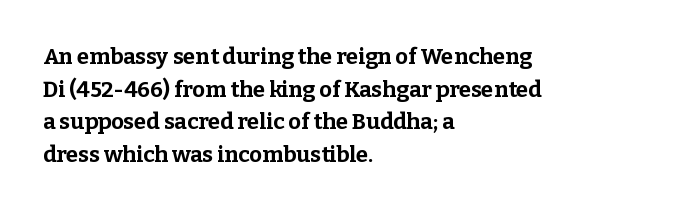
{"italic": "no", "bold": "yes", "underline": "no", "align": "left", "line_spacing": "normal", "line_spacing_ratio": 1.48, "letter_spacing": "normal", "letter_spacing_em": 0.0, "glyph_px": 22}
